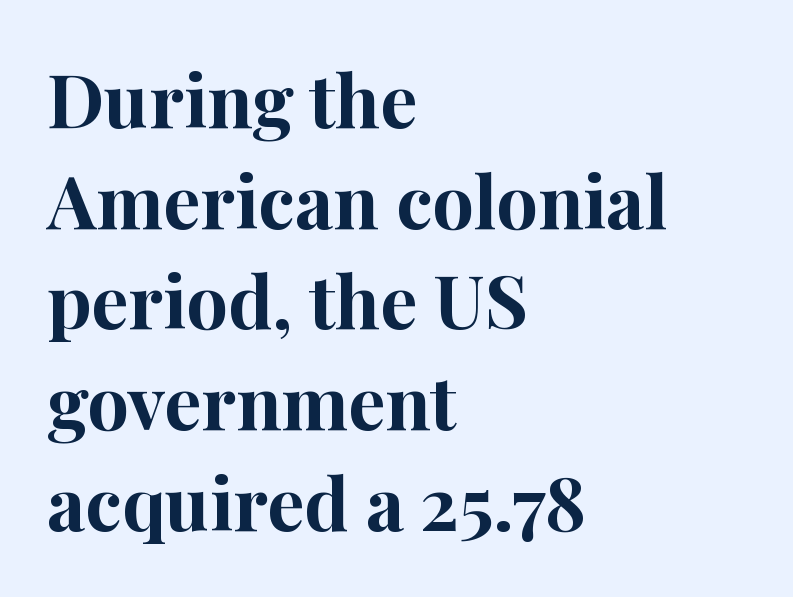
{"serif": "yes", "italic": "no", "bold": "yes", "weight": "bold", "width": "normal", "stroke_contrast": "high", "x_height": "medium", "monospaced": "no", "underline": "no", "align": "left", "line_spacing": "normal", "line_spacing_ratio": 1.36, "letter_spacing": "normal", "letter_spacing_em": 0.0, "glyph_px": 74}
